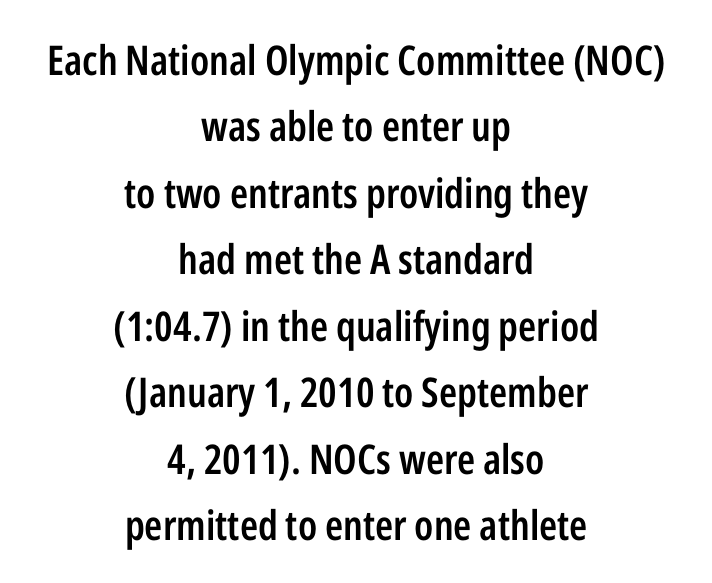
Q: Is the text bold? A: Semi-bold.
Q: Is the text italic (slanted)? A: No, it is upright.
Q: Is the typeface a serif or a sans-serif typeface? A: Sans-serif.
Q: Is the text underlined? A: No.
Q: How is the paragraph aligned? A: Centered.
Q: Is the spacing between letters normal or unusually wide? A: Normal.
Q: Is the spacing between lines tight, normal or loose? A: Normal.
Q: Width (condensed, normal, or wide)? A: Condensed.
Q: Stroke contrast? A: Low.
Q: x-height? A: Medium.
Q: Monospaced? A: No.
